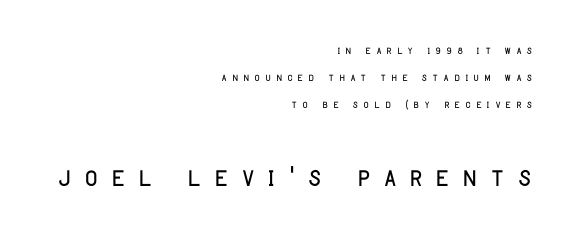
{"serif": "no", "italic": "no", "width": "condensed", "stroke_contrast": "low", "x_height": "large", "monospaced": "no", "underline": "no", "align": "right", "line_spacing": "loose", "line_spacing_ratio": 1.92, "letter_spacing": "wide", "letter_spacing_em": 0.39, "larger_block": "second", "size_ratio": 2.5, "glyph_px": 35}
